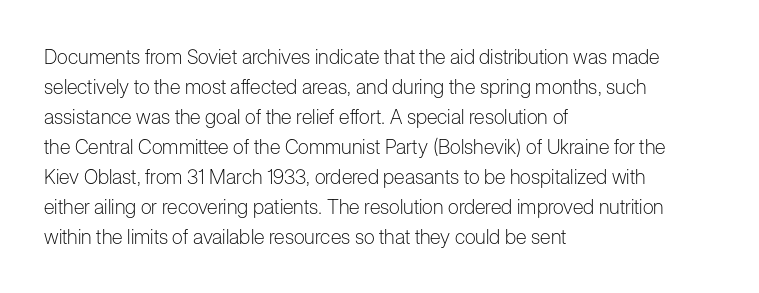
The image shows 20 px text type, upright; set left-aligned, normal line spacing (1.5x), normal letter spacing, not underlined.
